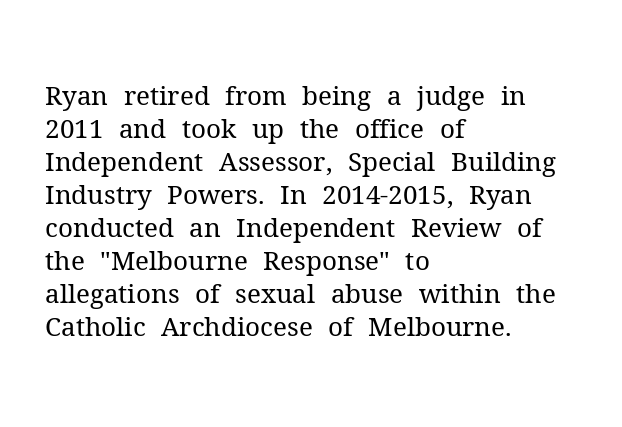
The image shows 26 px text type, upright; set left-aligned, normal line spacing (1.27x), normal letter spacing, not underlined.
